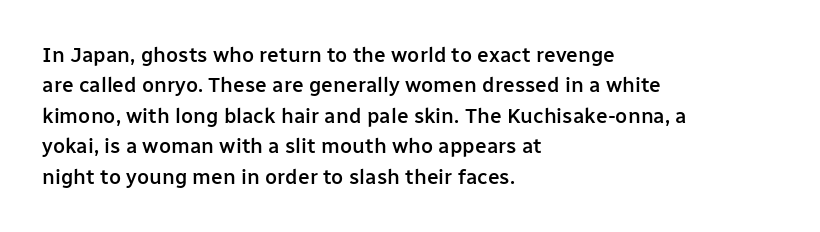
{"italic": "no", "bold": "semi", "underline": "no", "align": "left", "line_spacing": "normal", "line_spacing_ratio": 1.45, "letter_spacing": "normal", "letter_spacing_em": 0.0, "glyph_px": 21}
